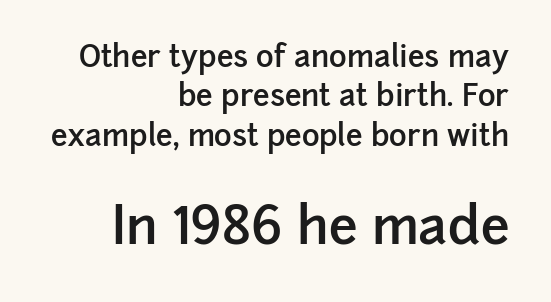
The image shows 52 px semibold sans-serif type, upright; set right-aligned, normal line spacing (1.31x), normal letter spacing, not underlined; the second (bottom) block is 1.73x larger; low stroke contrast and a medium x-height.
